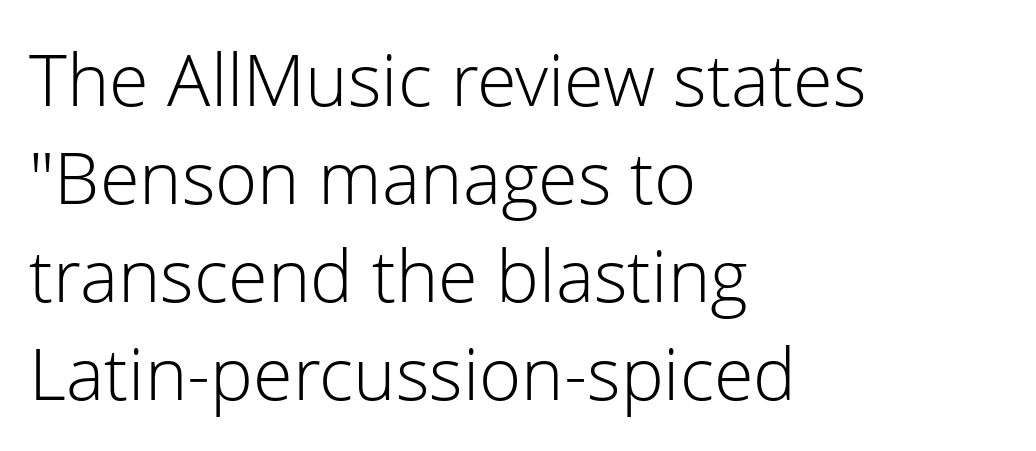
The image shows 72 px light sans-serif type, upright; set left-aligned, normal line spacing (1.36x), normal letter spacing, not underlined; low stroke contrast and a medium x-height.
